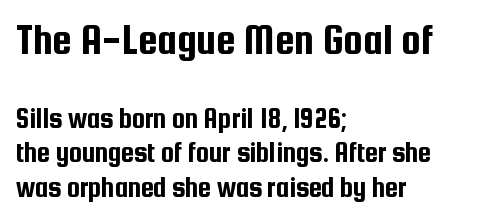
{"serif": "no", "italic": "no", "width": "condensed", "stroke_contrast": "low", "x_height": "medium", "monospaced": "no", "underline": "no", "align": "left", "line_spacing_ratio": 1.18, "letter_spacing": "normal", "letter_spacing_em": 0.0, "larger_block": "first", "size_ratio": 1.52, "glyph_px": 44}
